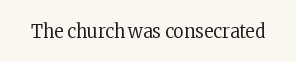
Q: Is the text bold? A: No.
Q: Is the text italic (slanted)? A: No, it is upright.
Q: Is the text underlined? A: No.
Q: Is the spacing between letters normal or unusually wide? A: Normal.
